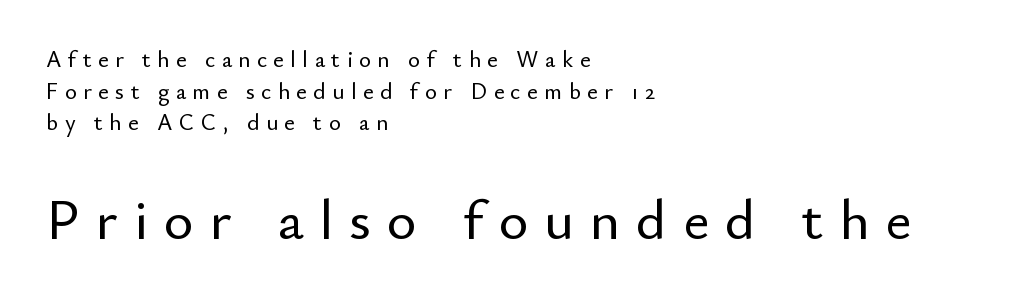
The face used here is proportionally spaced, like ordinary book or web type. The foot of each line stays bare and open. Posture: upright roman. In terms of letterspacing, this is a distinctly airy, spread setting. What kind of face is this? One without serifs — a sans. Casual observation: everything's shoved over to the left.
